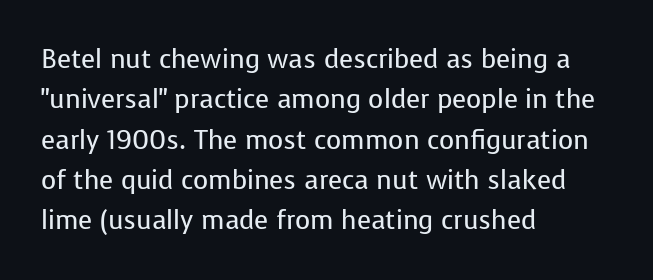
{"italic": "no", "bold": "no", "underline": "no", "align": "left", "line_spacing": "normal", "line_spacing_ratio": 1.55, "letter_spacing": "normal", "letter_spacing_em": 0.0, "glyph_px": 26}
